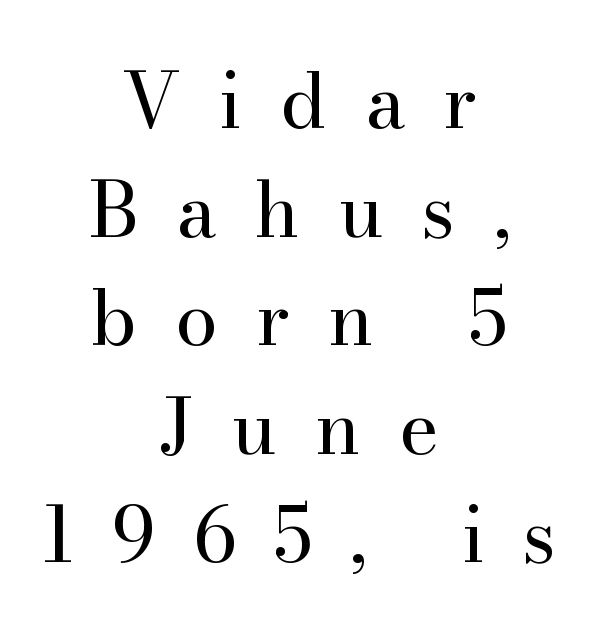
Q: Is the text bold? A: No.
Q: Is the text italic (slanted)? A: No, it is upright.
Q: Is the typeface a serif or a sans-serif typeface? A: Serif.
Q: Is the text underlined? A: No.
Q: How is the paragraph aligned? A: Centered.
Q: Is the spacing between letters normal or unusually wide? A: Unusually wide.
Q: Is the spacing between lines tight, normal or loose? A: Normal.
Q: Width (condensed, normal, or wide)? A: Normal.
Q: Stroke contrast? A: High.
Q: x-height? A: Small.
Q: Monospaced? A: No.
